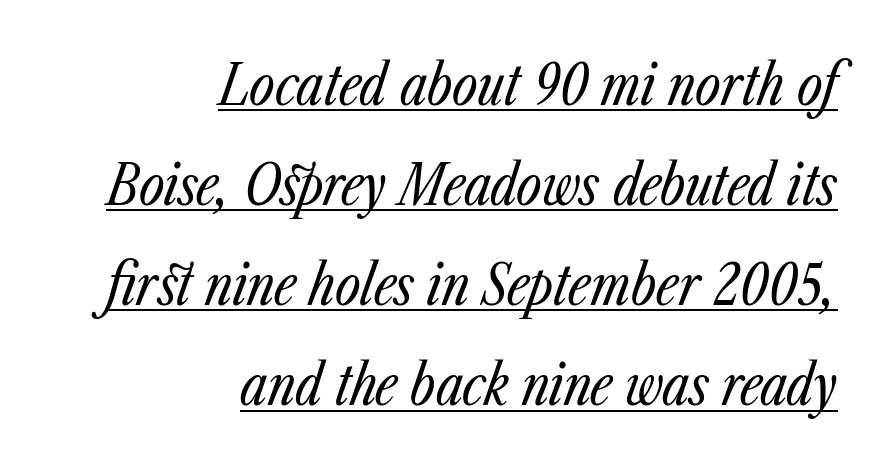
Heaviness? Minimal to ordinary, like unemphasized prose. The face used here appears with an underline applied. These lines are rendered in a variable-pitch font. The axis of the letterforms is tilted away from vertical. Teacher's note: observe the even right margin — that is flush-right alignment.
